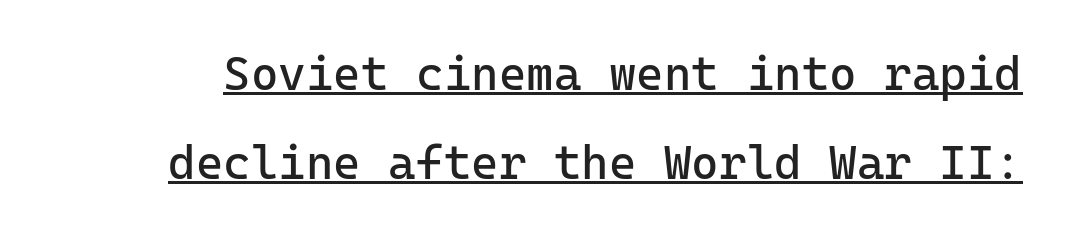
Q: Is the text bold? A: No.
Q: Is the text italic (slanted)? A: No, it is upright.
Q: Is the typeface a serif or a sans-serif typeface? A: Sans-serif.
Q: Is the text underlined? A: Yes.
Q: Is the spacing between letters normal or unusually wide? A: Normal.
Q: Width (condensed, normal, or wide)? A: Normal.
Q: Stroke contrast? A: Low.
Q: x-height? A: Medium.
Q: Monospaced? A: Yes.
